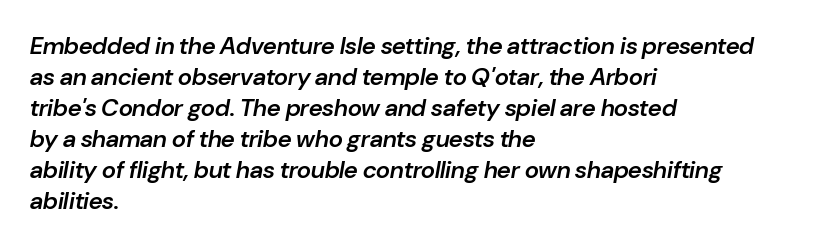
Q: Is the text bold? A: Semi-bold.
Q: Is the text italic (slanted)? A: Yes, it leans right by about 10 degrees.
Q: Is the text underlined? A: No.
Q: How is the paragraph aligned? A: Left-aligned.
Q: Is the spacing between letters normal or unusually wide? A: Normal.
Q: Is the spacing between lines tight, normal or loose? A: Normal.
